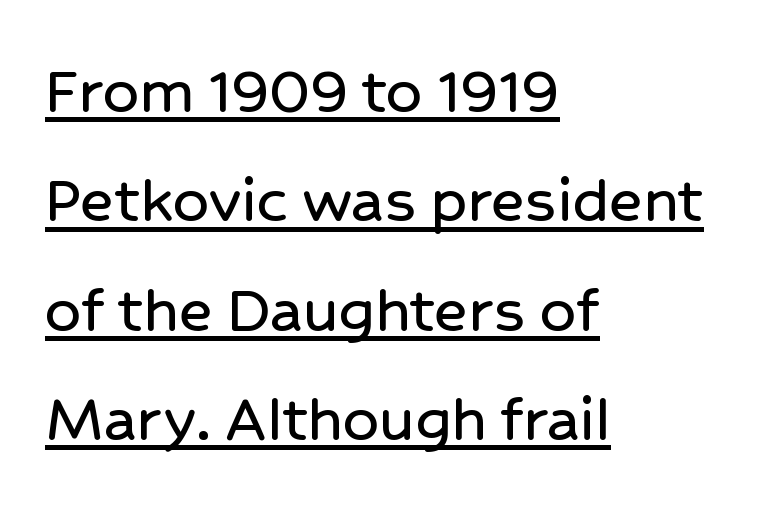
The face used here is proportionally spaced, like ordinary book or web type. Somebody hit Ctrl+U on this one — the words are underlined. Characters remain perfectly vertical along every line. Tracking value appears to be zero — textbook default spacing.
